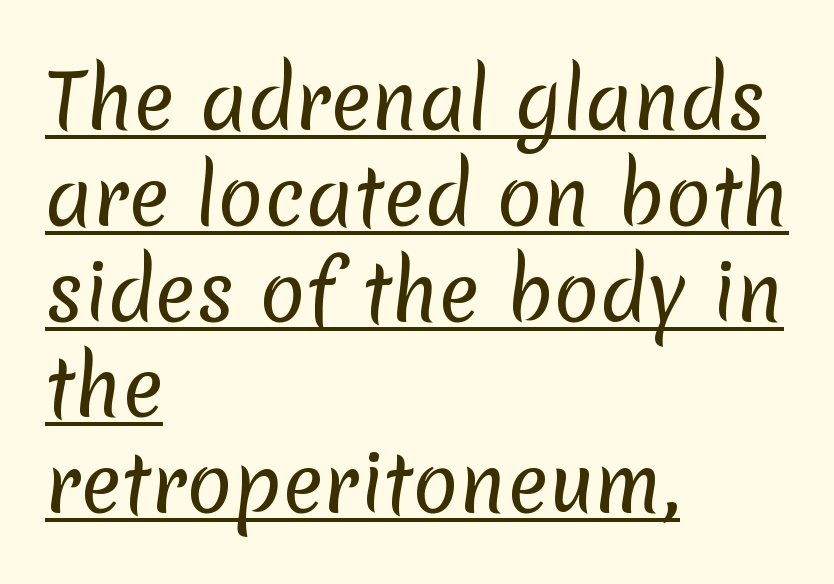
The image shows 76 px regular-weight sans-serif type; set left-aligned, normal line spacing (1.26x), normal letter spacing, underlined; low stroke contrast and a medium x-height.
